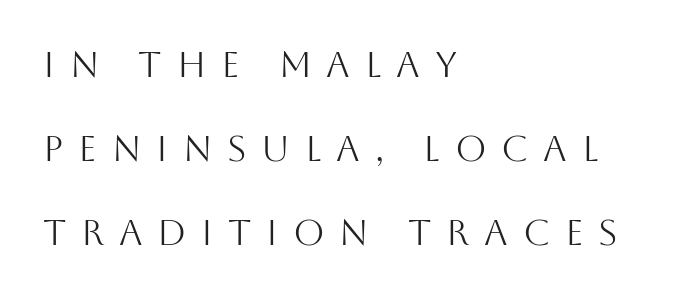
{"serif": "no", "italic": "no", "bold": "no", "weight": "light", "width": "normal", "stroke_contrast": "medium", "x_height": "large", "monospaced": "no", "underline": "no", "align": "left", "line_spacing": "loose", "line_spacing_ratio": 2.34, "letter_spacing": "wide", "letter_spacing_em": 0.41, "glyph_px": 36}
